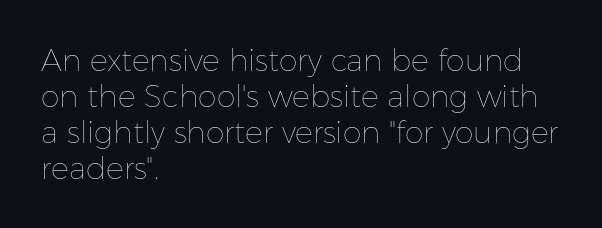
{"italic": "no", "bold": "no", "weight": "thin", "width": "normal", "stroke_contrast": "low", "x_height": "medium", "monospaced": "no", "underline": "no", "align": "left", "line_spacing_ratio": 1.2, "letter_spacing": "normal", "letter_spacing_em": 0.0, "glyph_px": 30}
